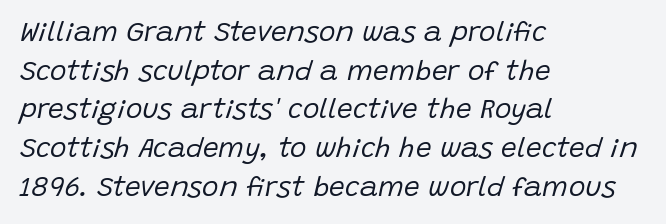
{"italic": "yes", "lean": "right", "slant_degrees": 15, "bold": "no", "weight": "regular", "width": "normal", "stroke_contrast": "low", "x_height": "large", "monospaced": "no", "underline": "no", "align": "left", "line_spacing": "normal", "line_spacing_ratio": 1.38, "letter_spacing": "normal", "letter_spacing_em": 0.0, "glyph_px": 28}
